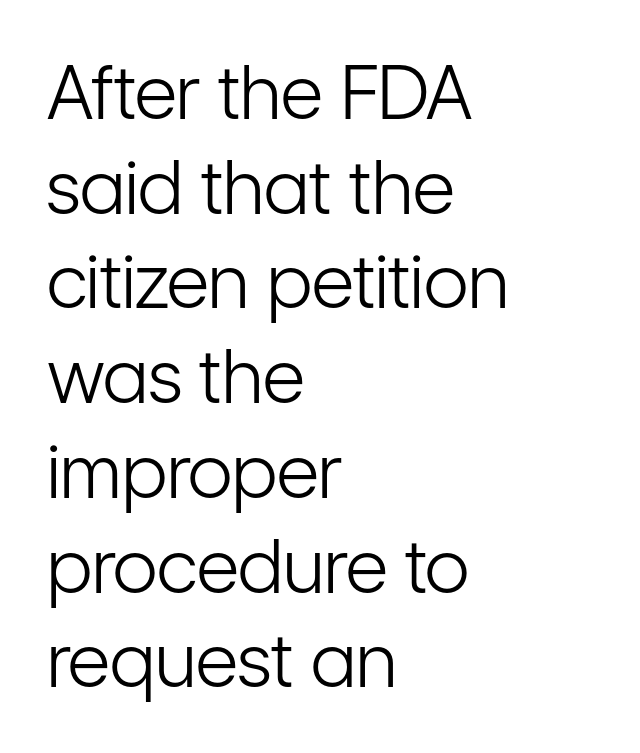
The rendering uses natural spacing where letterforms have individual widths. Classification — sans serif. Weight: not bold — regular or lighter. In terms of leading, this rendering sits right in the middle.
